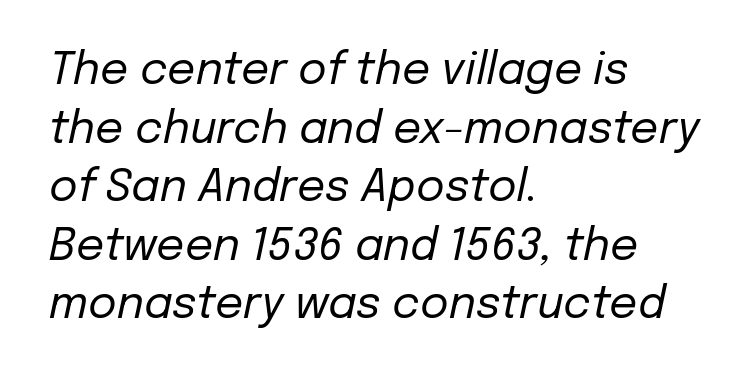
{"italic": "yes", "lean": "right", "slant_degrees": 12, "bold": "no", "weight": "regular", "width": "normal", "stroke_contrast": "low", "x_height": "medium", "monospaced": "no", "underline": "no", "align": "left", "line_spacing": "normal", "line_spacing_ratio": 1.33, "letter_spacing": "normal", "letter_spacing_em": 0.0, "glyph_px": 44}
